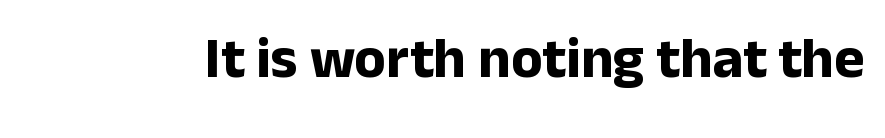
Q: Is the text bold? A: Yes.
Q: Is the text italic (slanted)? A: No, it is upright.
Q: Is the typeface a serif or a sans-serif typeface? A: Sans-serif.
Q: Is the text underlined? A: No.
Q: Is the spacing between letters normal or unusually wide? A: Normal.
Q: Width (condensed, normal, or wide)? A: Normal.
Q: Stroke contrast? A: Low.
Q: x-height? A: Medium.
Q: Monospaced? A: No.
